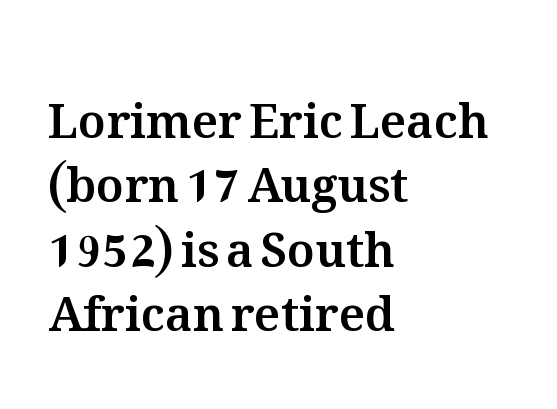
Q: Is the text italic (slanted)? A: No, it is upright.
Q: Is the text underlined? A: No.
Q: How is the paragraph aligned? A: Left-aligned.
Q: Is the spacing between letters normal or unusually wide? A: Normal.
Q: Is the spacing between lines tight, normal or loose? A: Normal.
Q: Width (condensed, normal, or wide)? A: Normal.
Q: Stroke contrast? A: Medium.
Q: x-height? A: Medium.
Q: Monospaced? A: No.
